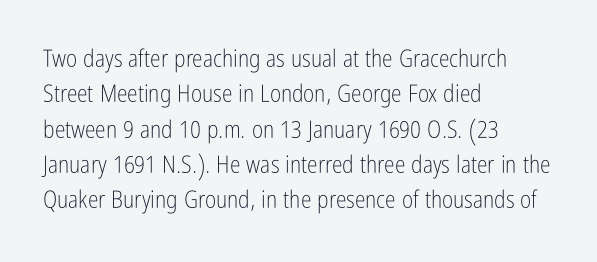
Q: Is the text bold? A: No.
Q: Is the text italic (slanted)? A: No, it is upright.
Q: Is the text underlined? A: No.
Q: How is the paragraph aligned? A: Left-aligned.
Q: Is the spacing between letters normal or unusually wide? A: Normal.
Q: Is the spacing between lines tight, normal or loose? A: Normal.
